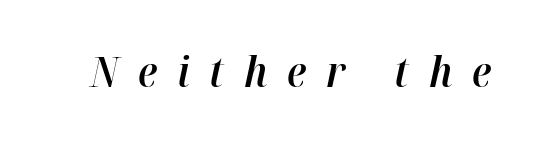
A typesetter would mark this as italic. Do the characters align in a grid? No, the font is proportional. What stands out about the letter spacing? Its width — letters are far apart. Beneath every word, the page is bare. Set as a demibold, roughly 600 on the weight scale.
